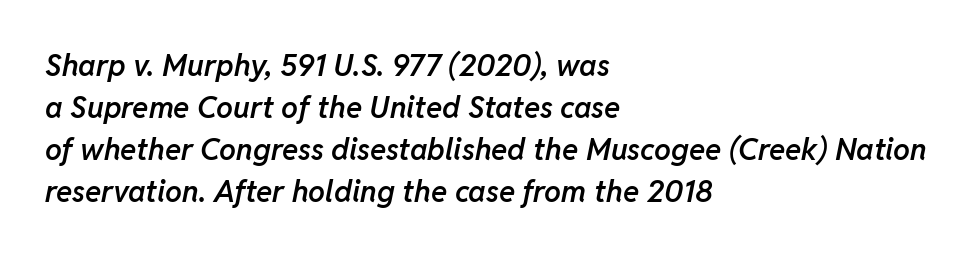
Slightly chunky letters — semibold, I'd say, not full bold. Beneath every word, the page is bare. The face used here has a pronounced slope to its letters. Here the glyphs are tracked normally, forming tight word shapes.
